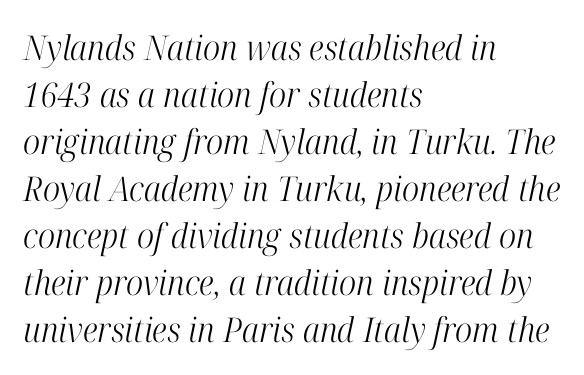
{"serif": "yes", "italic": "yes", "lean": "right", "slant_degrees": 12, "bold": "no", "weight": "light", "width": "condensed", "stroke_contrast": "high", "x_height": "medium", "monospaced": "no", "underline": "no", "align": "left", "line_spacing": "normal", "line_spacing_ratio": 1.38, "letter_spacing": "normal", "letter_spacing_em": 0.0, "glyph_px": 34}
